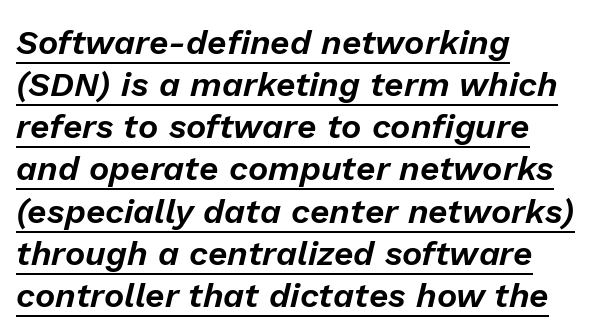
The image shows 34 px text type, italic (leaning right); set left-aligned, line spacing 1.24x, normal letter spacing, underlined; low stroke contrast and a medium x-height.
